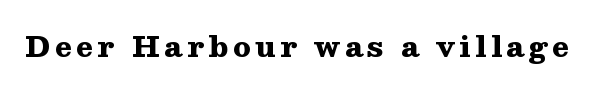
Looks like regular typesetting: each glyph gets only the width it needs. Each glyph is drawn with heavy, bold strokes. Notice how the stems are strictly vertical — no italics here. Note: serifs present on the glyphs. Lines of text with bare space underneath.
